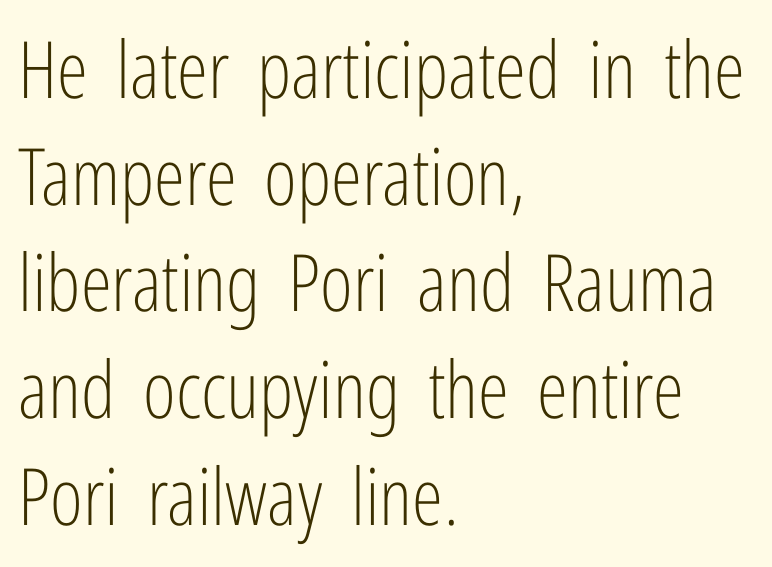
The image shows 79 px light, condensed sans-serif type, upright; set left-aligned, normal line spacing (1.35x), normal letter spacing, not underlined; low stroke contrast and a medium x-height.
